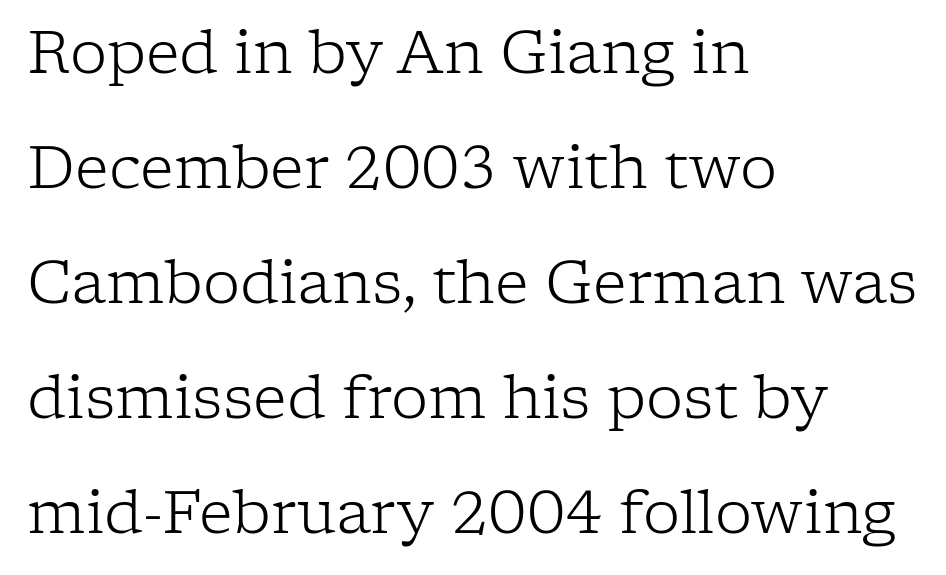
Q: Is the text bold? A: No.
Q: Is the text italic (slanted)? A: No, it is upright.
Q: Is the typeface a serif or a sans-serif typeface? A: Serif.
Q: Is the text underlined? A: No.
Q: How is the paragraph aligned? A: Left-aligned.
Q: Is the spacing between letters normal or unusually wide? A: Normal.
Q: Is the spacing between lines tight, normal or loose? A: Loose.
Q: Width (condensed, normal, or wide)? A: Normal.
Q: Stroke contrast? A: Low.
Q: x-height? A: Medium.
Q: Monospaced? A: No.
